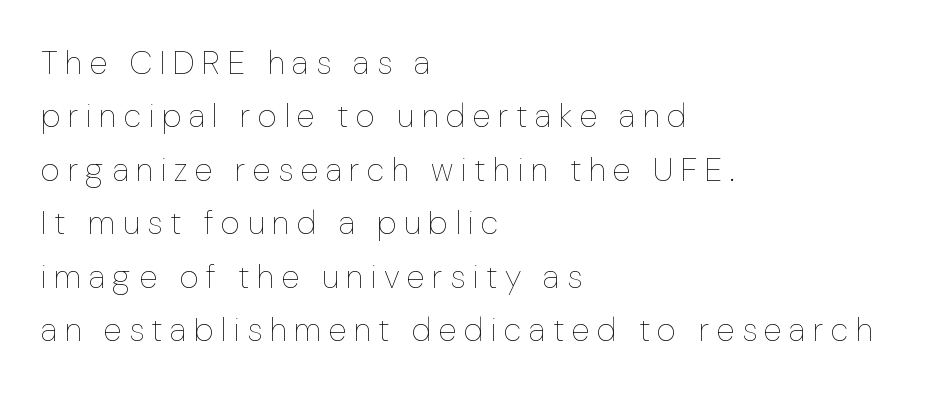
The image shows 33 px thin type, upright; set left-aligned, normal line spacing (1.62x), unusually wide letter spacing (+0.23 em), not underlined; low stroke contrast and a medium x-height.
